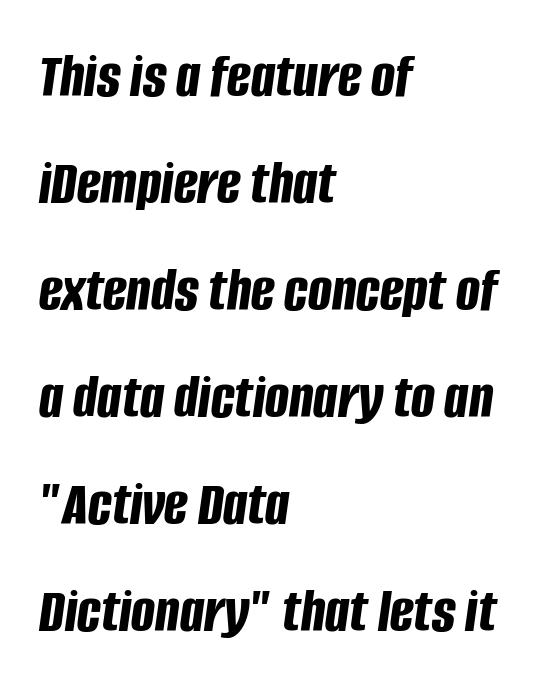
The image shows 63 px bold, condensed type, italic (leaning right); set left-aligned, normal line spacing (1.7x), normal letter spacing, not underlined; low stroke contrast and a large x-height.
